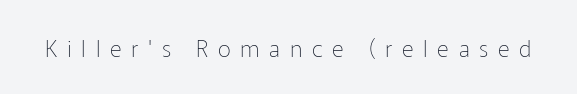
No word sits above an underline. No letter is thick-stroked: the sample isn't bold. The rendering inserts visible extra space after every character. A typesetter would mark this as roman, not italic.
